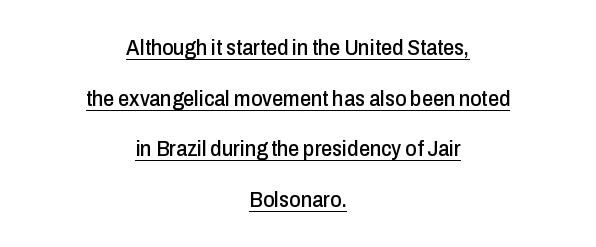
Q: Is the text italic (slanted)? A: No, it is upright.
Q: Is the text underlined? A: Yes.
Q: How is the paragraph aligned? A: Centered.
Q: Is the spacing between letters normal or unusually wide? A: Normal.
Q: Is the spacing between lines tight, normal or loose? A: Loose.
